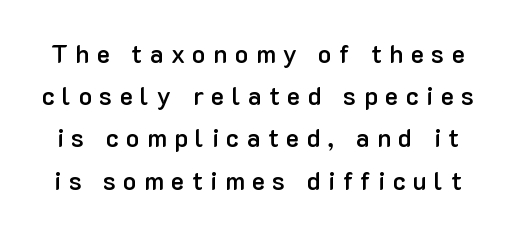
Q: Is the text bold? A: Semi-bold.
Q: Is the text italic (slanted)? A: No, it is upright.
Q: Is the text underlined? A: No.
Q: Is the spacing between letters normal or unusually wide? A: Unusually wide.
Q: Is the spacing between lines tight, normal or loose? A: Normal.
